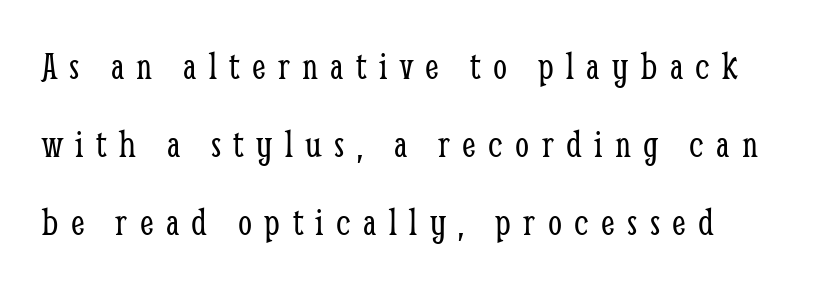
The image shows 40 px light, condensed serif type, upright; set loose line spacing (1.95x), unusually wide letter spacing (+0.31 em), not underlined; low stroke contrast and a medium x-height.
